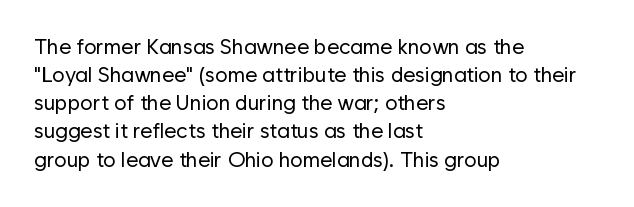
{"italic": "no", "bold": "no", "underline": "no", "align": "left", "line_spacing": "normal", "line_spacing_ratio": 1.34, "letter_spacing": "normal", "letter_spacing_em": 0.0, "glyph_px": 21}
